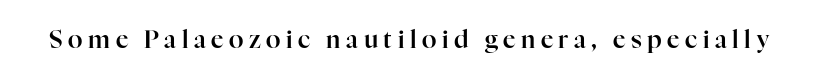
Q: Is the text italic (slanted)? A: No, it is upright.
Q: Is the text underlined? A: No.
Q: Is the spacing between letters normal or unusually wide? A: Unusually wide.
